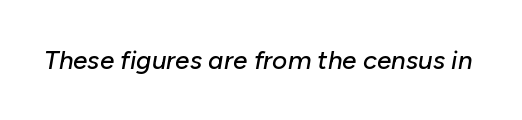
The image shows 26 px text type, italic (leaning right); set normal letter spacing, not underlined.
